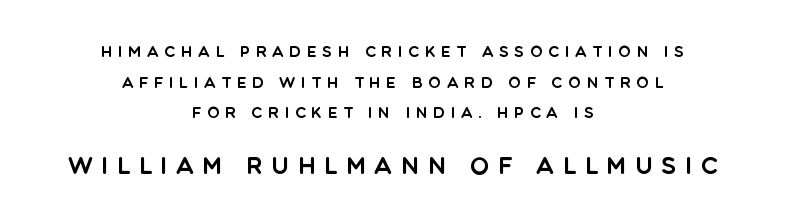
The image shows 23 px text type, upright; set centered, loose line spacing (2.04x), unusually wide letter spacing (+0.38 em), not underlined; the second (bottom) block is 1.53x larger.
